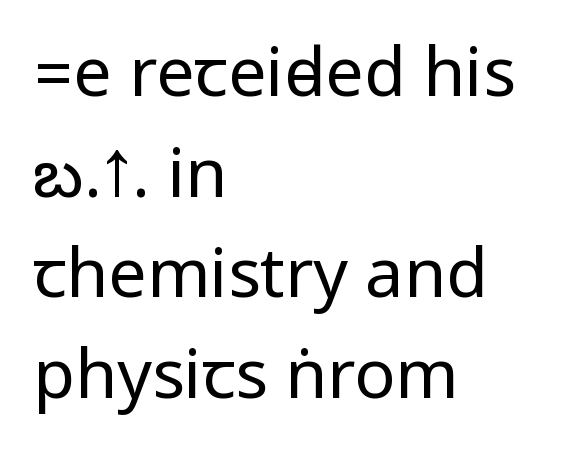
The image shows 68 px regular-weight, condensed sans-serif type, upright; set left-aligned, normal line spacing (1.48x), normal letter spacing, not underlined; low stroke contrast.
